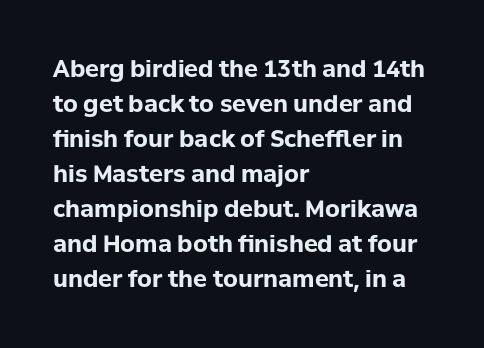
The image shows 23 px bold type, upright; set left-aligned, normal line spacing (1.52x), normal letter spacing, not underlined.
